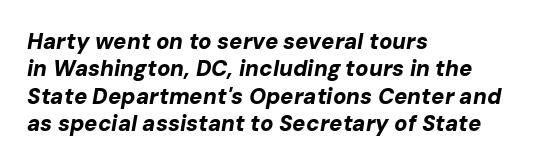
The image shows 22 px bold type, italic (leaning right); set left-aligned, normal line spacing (1.25x), normal letter spacing, not underlined.
